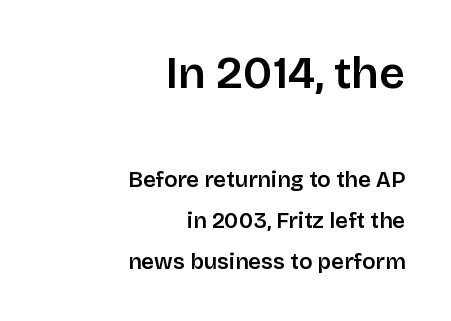
The image shows 45 px semibold sans-serif type, upright; set right-aligned, line spacing 1.86x, normal letter spacing, not underlined; the first (top) block is 2.05x larger; low stroke contrast and a large x-height.
